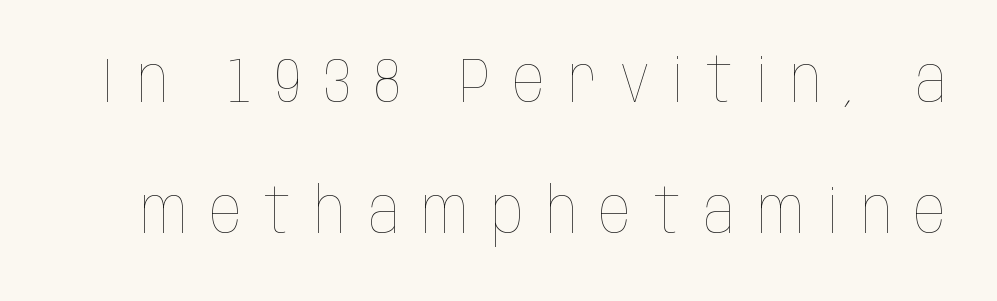
{"italic": "no", "bold": "no", "weight": "thin", "width": "condensed", "stroke_contrast": "low", "x_height": "large", "monospaced": "no", "underline": "no", "line_spacing": "loose", "line_spacing_ratio": 2.08, "letter_spacing": "wide", "letter_spacing_em": 0.36, "glyph_px": 63}
